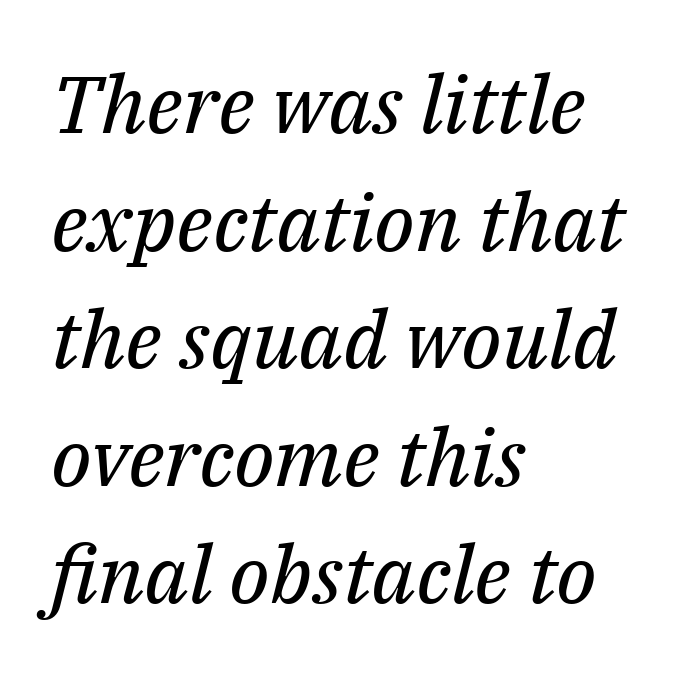
{"serif": "yes", "italic": "yes", "lean": "right", "slant_degrees": 14, "bold": "no", "weight": "regular", "width": "normal", "stroke_contrast": "medium", "x_height": "medium", "monospaced": "no", "underline": "no", "align": "left", "line_spacing": "normal", "line_spacing_ratio": 1.47, "letter_spacing": "normal", "letter_spacing_em": 0.0, "glyph_px": 80}
